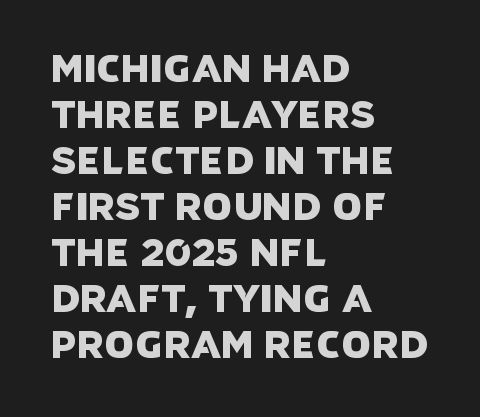
Q: Is the typeface a serif or a sans-serif typeface? A: Sans-serif.
Q: Is the text underlined? A: No.
Q: How is the paragraph aligned? A: Left-aligned.
Q: Is the spacing between letters normal or unusually wide? A: Normal.
Q: Width (condensed, normal, or wide)? A: Normal.
Q: Stroke contrast? A: Low.
Q: x-height? A: Large.
Q: Monospaced? A: No.
